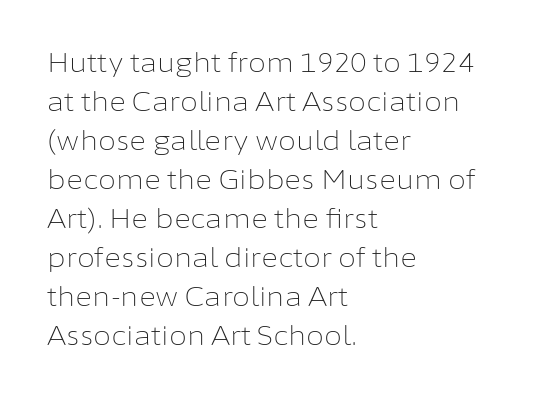
Each new line begins a customary step beneath the previous one. Students, note that the glyphs here touch the page at normal intervals. Letters rest on an invisible, unmarked baseline. Posture: upright roman.
